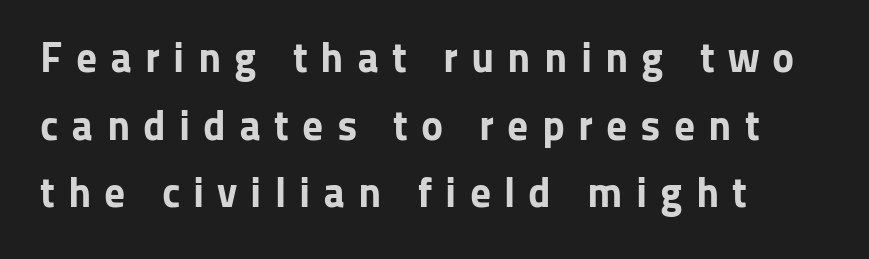
The image shows 42 px bold sans-serif type, upright; set left-aligned, normal line spacing (1.61x), unusually wide letter spacing (+0.31 em), not underlined; low stroke contrast and a medium x-height.
